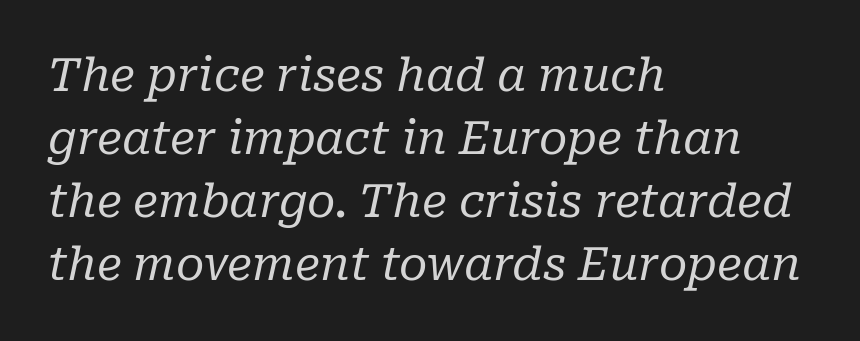
The image shows 46 px regular-weight serif type, italic (leaning right); set left-aligned, normal line spacing (1.37x), normal letter spacing, not underlined; low stroke contrast and a medium x-height.
